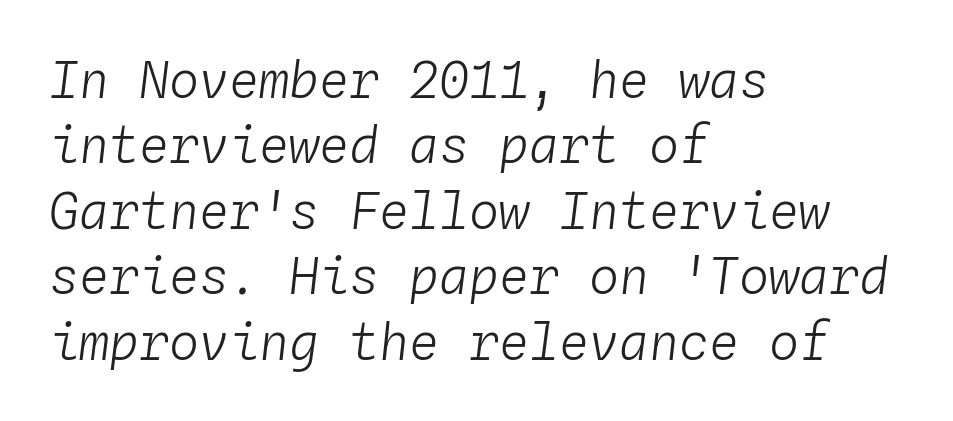
Q: Is the text bold? A: No.
Q: Is the text italic (slanted)? A: Yes, it leans right by about 4 degrees.
Q: Is the text underlined? A: No.
Q: How is the paragraph aligned? A: Left-aligned.
Q: Is the spacing between letters normal or unusually wide? A: Normal.
Q: Is the spacing between lines tight, normal or loose? A: Normal.
Q: Width (condensed, normal, or wide)? A: Normal.
Q: Stroke contrast? A: Low.
Q: x-height? A: Medium.
Q: Monospaced? A: Yes.
